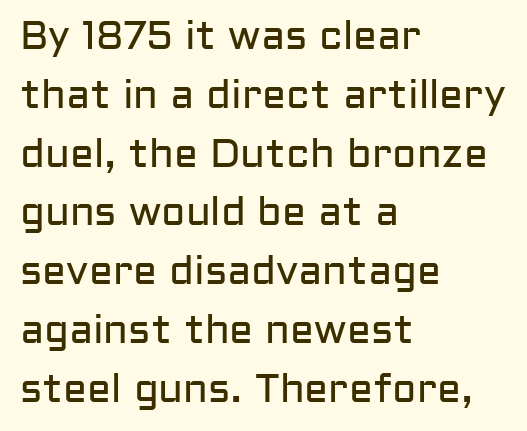
The image shows 40 px regular-weight sans-serif type, upright; set left-aligned, normal line spacing (1.47x), normal letter spacing, not underlined; low stroke contrast and a medium x-height.
